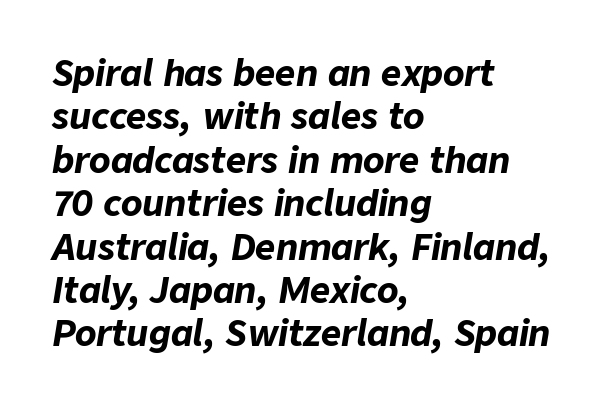
The image shows 35 px bold type, italic (leaning right); set left-aligned, line spacing 1.24x, normal letter spacing, not underlined; low stroke contrast and a medium x-height.
